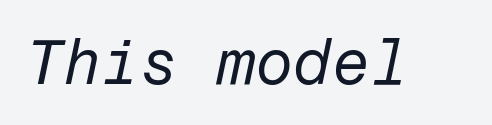
Has an underline been added? It has not. Emphasis-style slanted type is in use. Spacing between characters is what you'd get straight out of the box. The typeface has the unassuming heft of standard copy or less.
